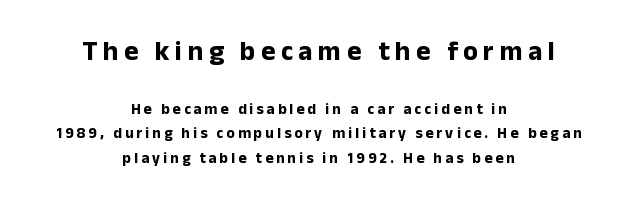
{"italic": "no", "bold": "yes", "underline": "no", "align": "center", "line_spacing": "normal", "line_spacing_ratio": 1.63, "letter_spacing": "wide", "letter_spacing_em": 0.21, "larger_block": "first", "size_ratio": 1.8, "glyph_px": 27}
